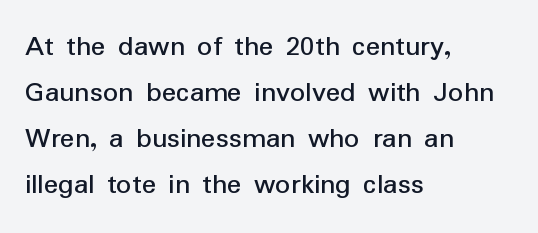
{"serif": "no", "italic": "no", "width": "normal", "stroke_contrast": "low", "x_height": "medium", "monospaced": "no", "underline": "no", "align": "left", "line_spacing": "normal", "line_spacing_ratio": 1.53, "letter_spacing": "normal", "letter_spacing_em": 0.0, "glyph_px": 30}
